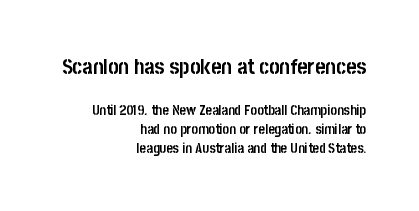
The image shows 22 px bold type, upright; set right-aligned, normal line spacing (1.36x), normal letter spacing, not underlined; the first (top) block is 1.57x larger.
